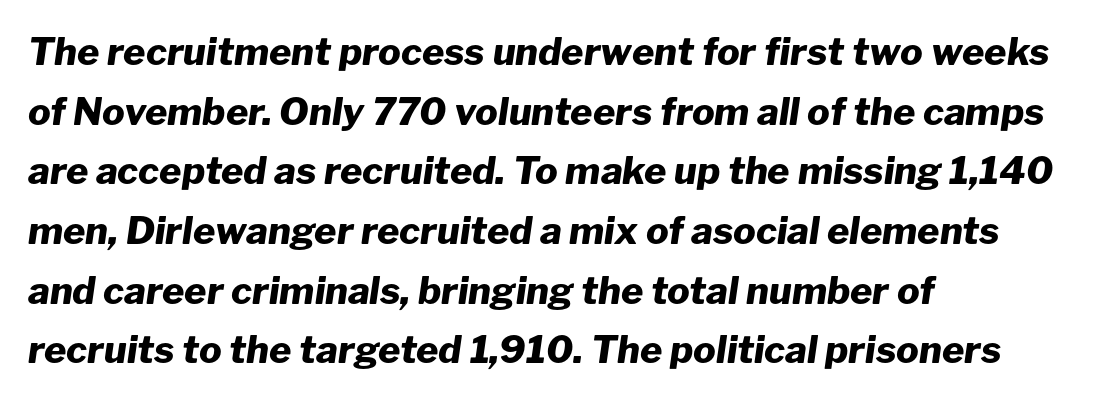
Whoever set this chose a conventional vertical rhythm. The rendering anchors every line to the left-hand side. The font is running at its bold setting. The space beneath each line is pristine and unruled.
